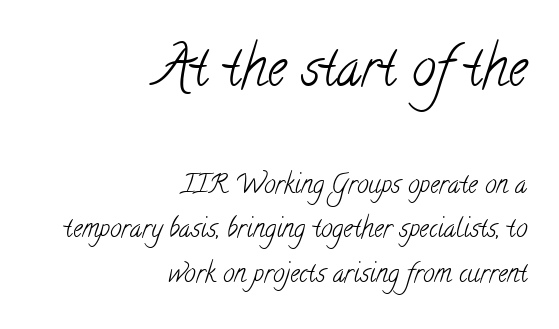
{"serif": "yes", "bold": "no", "weight": "light", "width": "condensed", "stroke_contrast": "low", "x_height": "small", "monospaced": "no", "underline": "no", "align": "right", "line_spacing_ratio": 1.72, "letter_spacing": "normal", "letter_spacing_em": 0.0, "larger_block": "first", "size_ratio": 2.04, "glyph_px": 53}
